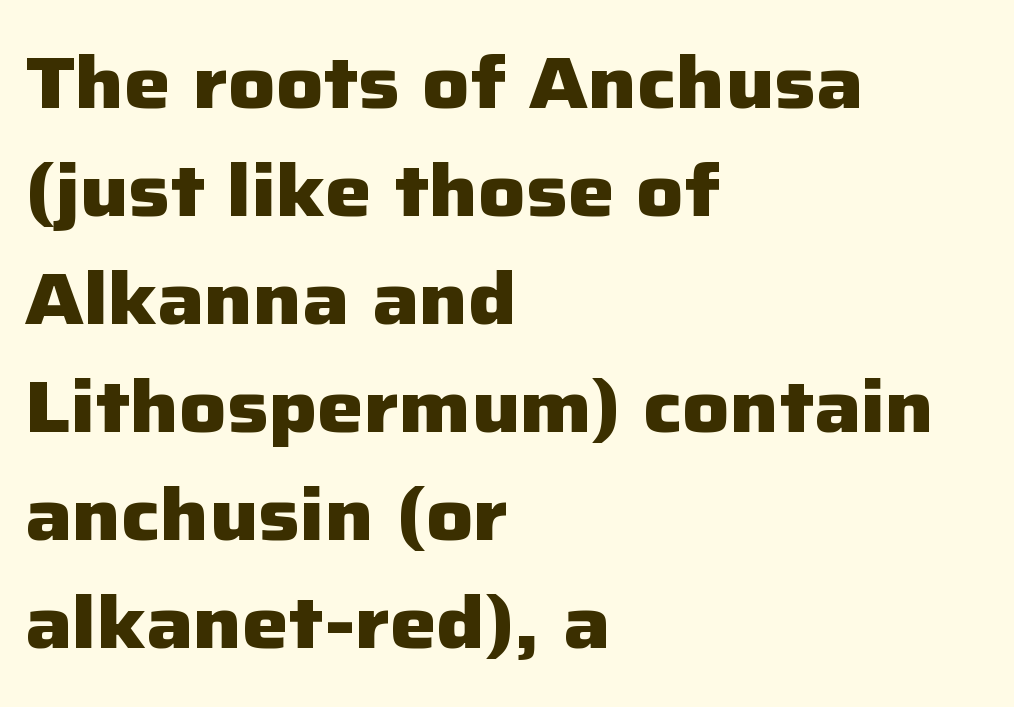
Q: Is the text bold? A: Yes.
Q: Is the text italic (slanted)? A: No, it is upright.
Q: Is the typeface a serif or a sans-serif typeface? A: Sans-serif.
Q: Is the text underlined? A: No.
Q: How is the paragraph aligned? A: Left-aligned.
Q: Is the spacing between letters normal or unusually wide? A: Normal.
Q: Is the spacing between lines tight, normal or loose? A: Normal.
Q: Width (condensed, normal, or wide)? A: Normal.
Q: Stroke contrast? A: Low.
Q: x-height? A: Medium.
Q: Monospaced? A: No.
